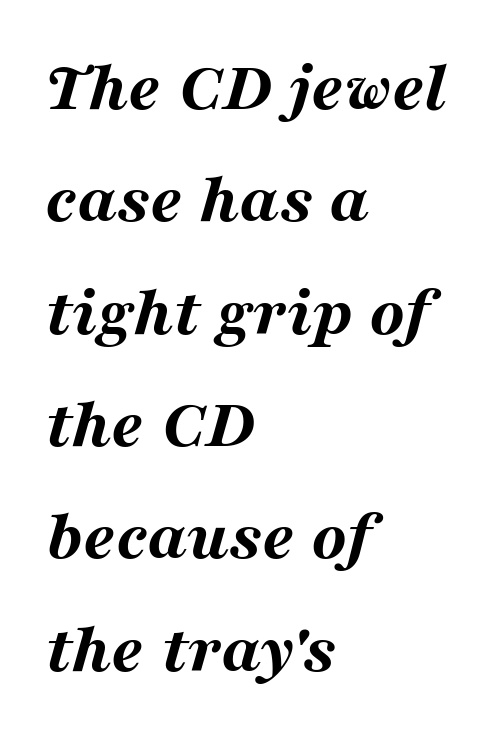
The image shows 72 px bold, wide type, italic (leaning right); set left-aligned, normal line spacing (1.56x), normal letter spacing, not underlined; medium stroke contrast and a medium x-height.
